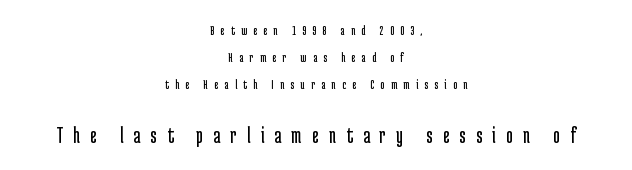
Q: Is the text bold? A: No.
Q: Is the text italic (slanted)? A: No, it is upright.
Q: Is the text underlined? A: No.
Q: How is the paragraph aligned? A: Centered.
Q: Is the spacing between letters normal or unusually wide? A: Unusually wide.
Q: Is the spacing between lines tight, normal or loose? A: Loose.
Q: Which block of text is set in a larger size, the first (top) or the second (bottom)? A: The second (bottom) one.
